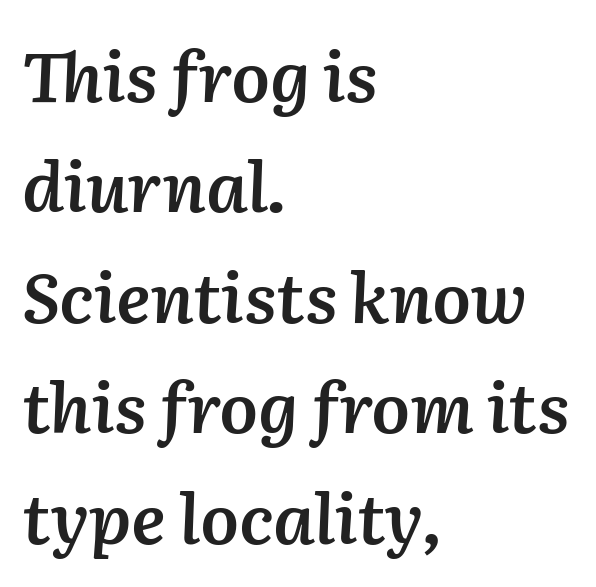
Horizontal bands of white between lines are of average thickness. The sample has been set in demibold, a notch under bold. A typesetter would call this zero additional tracking. The rendering uses natural spacing where letterforms have individual widths. Lines of text with bare space underneath. The glyphs look as if they've been sheared to an angle.
